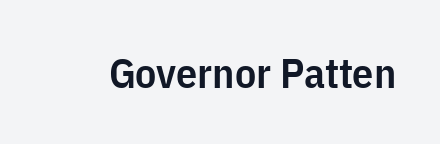
{"serif": "no", "italic": "no", "bold": "semi", "weight": "semibold", "width": "condensed", "stroke_contrast": "low", "x_height": "medium", "monospaced": "no", "underline": "no", "letter_spacing": "normal", "letter_spacing_em": 0.0, "glyph_px": 42}
